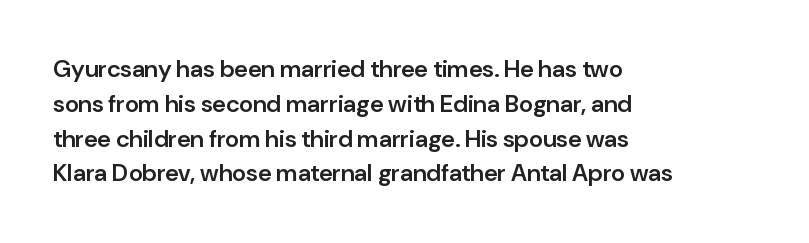
{"italic": "no", "bold": "semi", "underline": "no", "align": "left", "line_spacing": "normal", "line_spacing_ratio": 1.45, "letter_spacing": "normal", "letter_spacing_em": 0.0, "glyph_px": 24}
